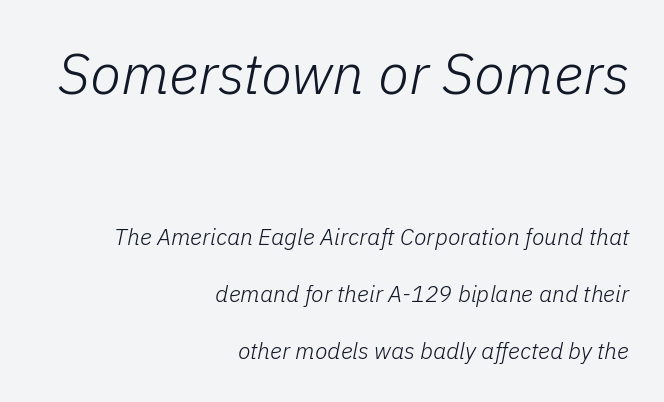
Q: Is the text bold? A: No.
Q: Is the text italic (slanted)? A: Yes, it leans right by about 11 degrees.
Q: Is the text underlined? A: No.
Q: How is the paragraph aligned? A: Right-aligned.
Q: Is the spacing between letters normal or unusually wide? A: Normal.
Q: Is the spacing between lines tight, normal or loose? A: Loose.
Q: Which block of text is set in a larger size, the first (top) or the second (bottom)? A: The first (top) one.
Q: Width (condensed, normal, or wide)? A: Normal.
Q: Stroke contrast? A: Low.
Q: x-height? A: Medium.
Q: Monospaced? A: No.
